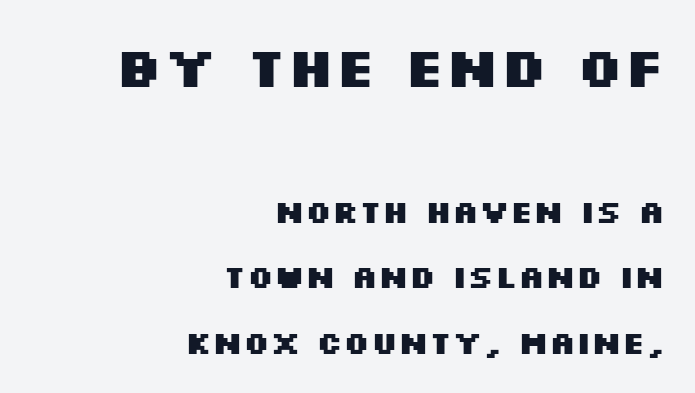
{"serif": "no", "italic": "no", "bold": "yes", "weight": "heavy", "width": "wide", "stroke_contrast": "medium", "x_height": "large", "monospaced": "no", "underline": "no", "align": "right", "line_spacing": "loose", "line_spacing_ratio": 2.12, "letter_spacing": "normal", "letter_spacing_em": 0.0, "larger_block": "first", "size_ratio": 1.77, "glyph_px": 55}
